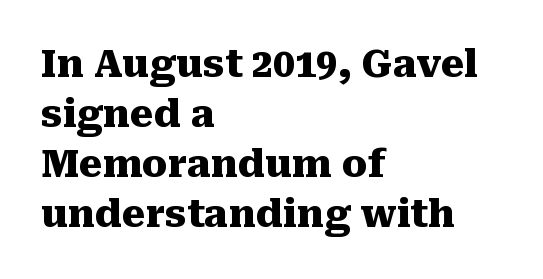
The image shows 38 px heavy serif type, upright; set left-aligned, normal line spacing (1.32x), normal letter spacing, not underlined; medium stroke contrast and a medium x-height.
